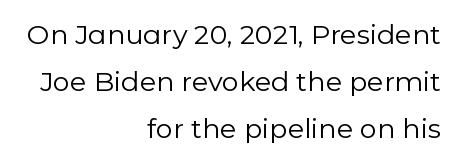
Q: Is the text bold? A: No.
Q: Is the text italic (slanted)? A: No, it is upright.
Q: Is the text underlined? A: No.
Q: How is the paragraph aligned? A: Right-aligned.
Q: Is the spacing between letters normal or unusually wide? A: Normal.
